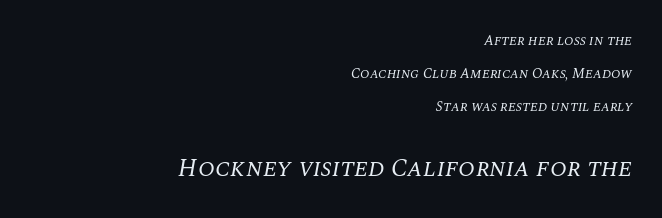
Q: Is the text bold? A: No.
Q: Is the text italic (slanted)? A: Yes, it leans right by about 10 degrees.
Q: Is the text underlined? A: No.
Q: How is the paragraph aligned? A: Right-aligned.
Q: Is the spacing between letters normal or unusually wide? A: Normal.
Q: Is the spacing between lines tight, normal or loose? A: Loose.
Q: Which block of text is set in a larger size, the first (top) or the second (bottom)? A: The second (bottom) one.
